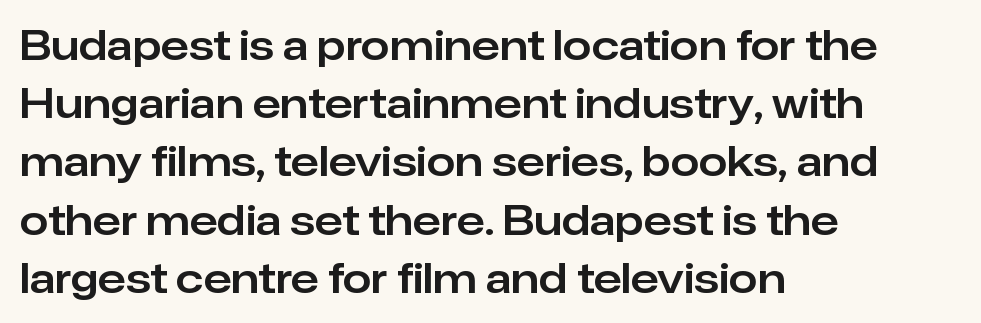
The image shows 41 px sans-serif type, upright; set left-aligned, normal line spacing (1.42x), normal letter spacing, not underlined; low stroke contrast and a medium x-height.
